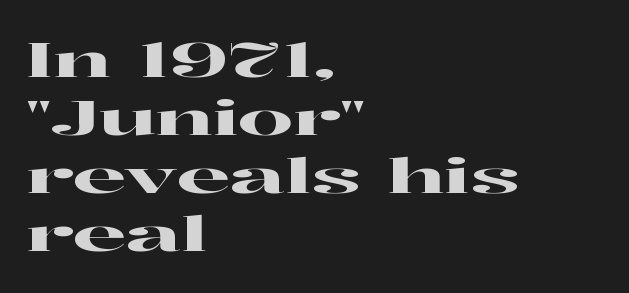
{"serif": "yes", "italic": "no", "width": "wide", "stroke_contrast": "high", "x_height": "medium", "monospaced": "no", "underline": "no", "align": "left", "line_spacing_ratio": 1.21, "letter_spacing": "normal", "letter_spacing_em": 0.0, "glyph_px": 48}
